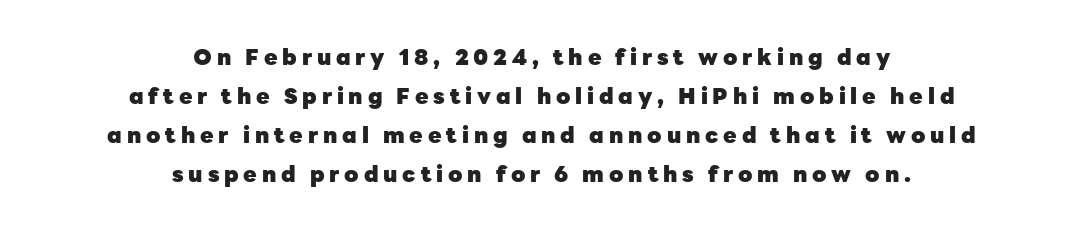
{"italic": "no", "bold": "yes", "underline": "no", "align": "center", "line_spacing_ratio": 1.77, "letter_spacing": "wide", "letter_spacing_em": 0.22, "glyph_px": 22}
